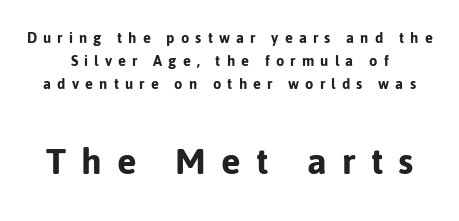
{"serif": "no", "italic": "no", "width": "normal", "stroke_contrast": "low", "x_height": "medium", "monospaced": "no", "underline": "no", "line_spacing": "normal", "line_spacing_ratio": 1.35, "letter_spacing": "wide", "letter_spacing_em": 0.36, "larger_block": "second", "size_ratio": 2.47, "glyph_px": 42}
